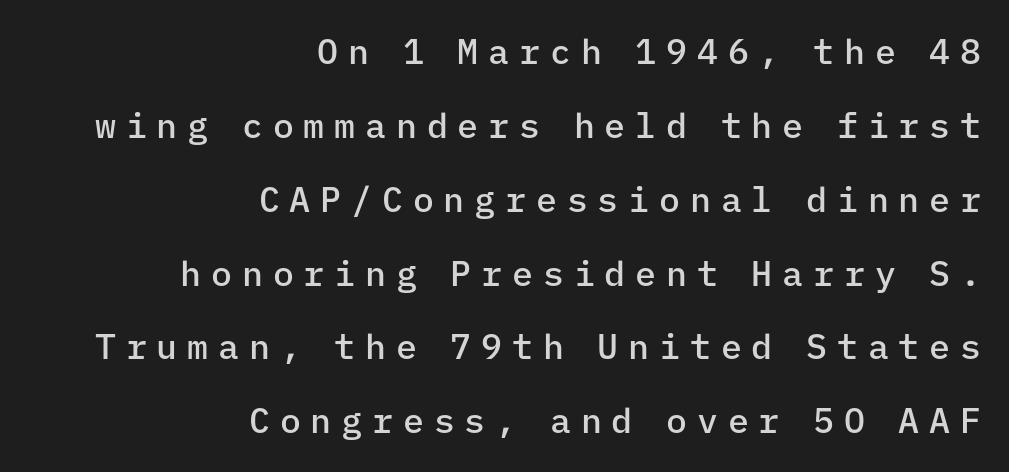
Q: Is the text bold? A: Semi-bold.
Q: Is the text italic (slanted)? A: No, it is upright.
Q: Is the typeface a serif or a sans-serif typeface? A: Sans-serif.
Q: Is the text underlined? A: No.
Q: How is the paragraph aligned? A: Right-aligned.
Q: Is the spacing between letters normal or unusually wide? A: Unusually wide.
Q: Is the spacing between lines tight, normal or loose? A: Loose.
Q: Width (condensed, normal, or wide)? A: Normal.
Q: Stroke contrast? A: Low.
Q: x-height? A: Medium.
Q: Monospaced? A: Yes.
